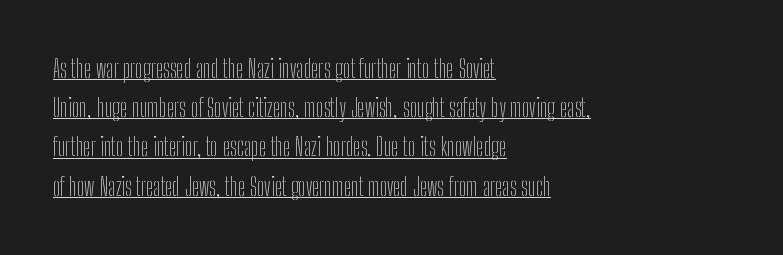
{"italic": "no", "bold": "no", "underline": "yes", "align": "left", "line_spacing": "normal", "line_spacing_ratio": 1.57, "letter_spacing": "normal", "letter_spacing_em": 0.0, "glyph_px": 25}
